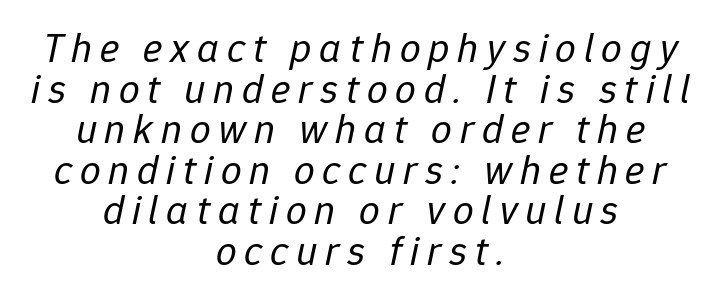
This rendering features lettering with no underline. There's an unmistakable incline to the writing here. Do the characters align in a grid? No, the font is proportional. This reads as an unemphasized weight, regular at the heaviest. In terms of leading, this rendering errs on the cramped side. Compared with a flush-left layout, this one balances lines on the center instead.
